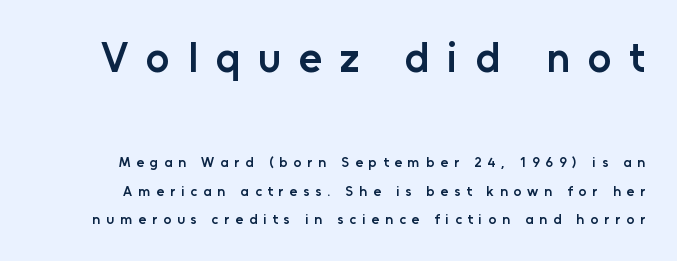
{"serif": "no", "italic": "no", "bold": "semi", "weight": "semibold", "width": "normal", "stroke_contrast": "low", "x_height": "medium", "monospaced": "no", "underline": "no", "line_spacing": "loose", "line_spacing_ratio": 2.07, "letter_spacing": "wide", "letter_spacing_em": 0.42, "larger_block": "first", "size_ratio": 3.0, "glyph_px": 42}
